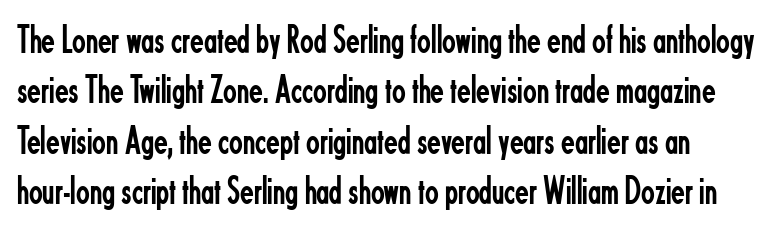
{"serif": "no", "italic": "no", "bold": "no", "weight": "regular", "width": "condensed", "stroke_contrast": "low", "x_height": "small", "monospaced": "no", "underline": "no", "line_spacing": "normal", "line_spacing_ratio": 1.26, "letter_spacing": "normal", "letter_spacing_em": 0.0, "glyph_px": 40}
